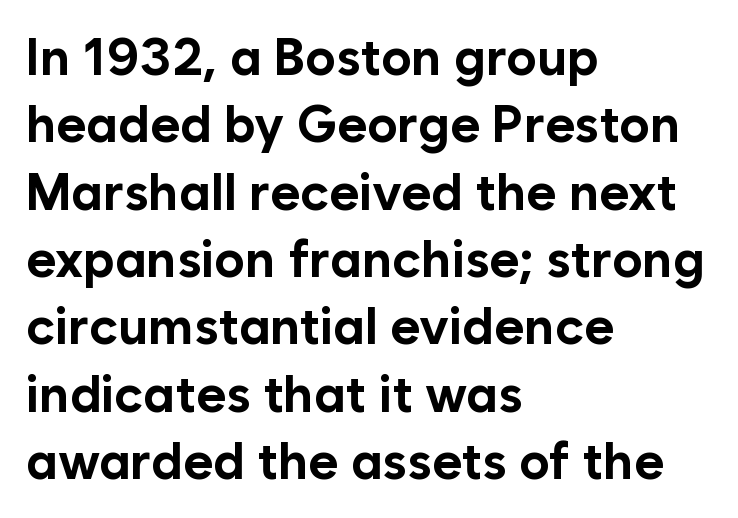
The image shows 51 px bold sans-serif type, upright; set left-aligned, normal line spacing (1.32x), normal letter spacing, not underlined; low stroke contrast and a medium x-height.
